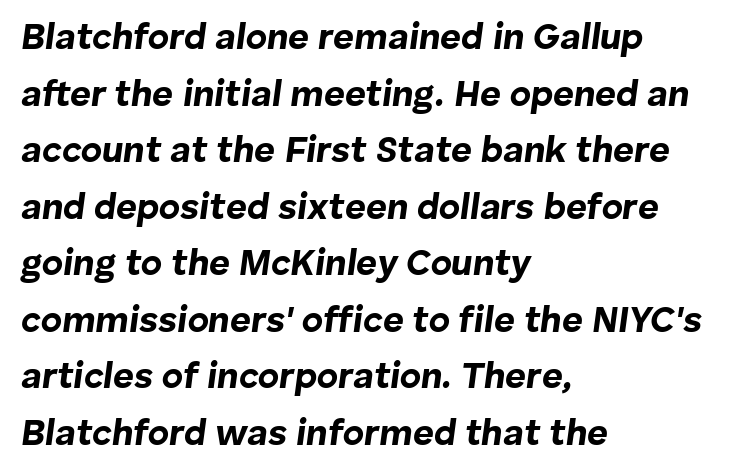
The image shows 36 px bold type, italic (leaning right); set left-aligned, normal line spacing (1.57x), normal letter spacing, not underlined; low stroke contrast and a medium x-height.
